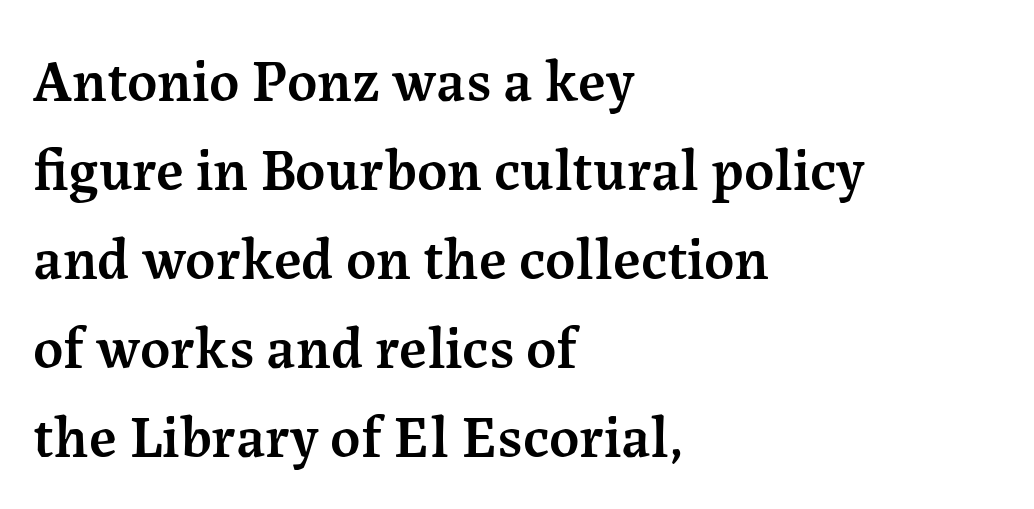
Q: Is the text bold? A: Semi-bold.
Q: Is the text italic (slanted)? A: No, it is upright.
Q: Is the typeface a serif or a sans-serif typeface? A: Serif.
Q: Is the text underlined? A: No.
Q: How is the paragraph aligned? A: Left-aligned.
Q: Is the spacing between letters normal or unusually wide? A: Normal.
Q: Is the spacing between lines tight, normal or loose? A: Normal.
Q: Width (condensed, normal, or wide)? A: Normal.
Q: Stroke contrast? A: Medium.
Q: x-height? A: Medium.
Q: Monospaced? A: No.
